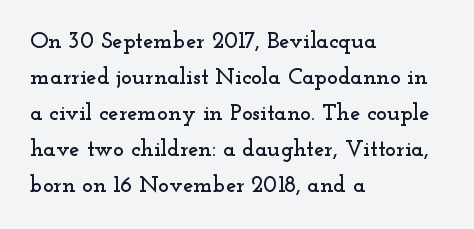
{"italic": "no", "underline": "no", "align": "left", "line_spacing": "normal", "line_spacing_ratio": 1.57, "letter_spacing": "normal", "letter_spacing_em": 0.0, "glyph_px": 23}
